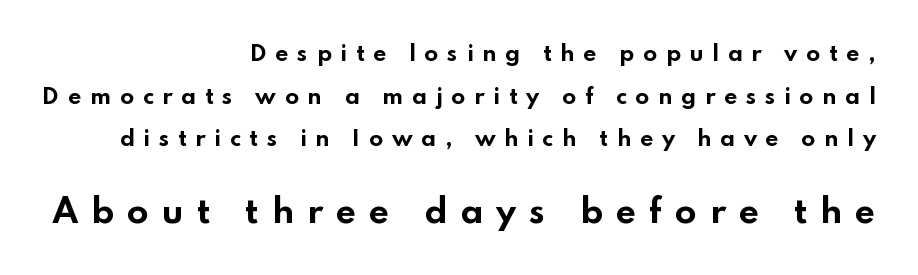
Q: Is the text bold? A: Yes.
Q: Is the text italic (slanted)? A: No, it is upright.
Q: Is the typeface a serif or a sans-serif typeface? A: Sans-serif.
Q: Is the text underlined? A: No.
Q: How is the paragraph aligned? A: Right-aligned.
Q: Is the spacing between letters normal or unusually wide? A: Unusually wide.
Q: Is the spacing between lines tight, normal or loose? A: Loose.
Q: Which block of text is set in a larger size, the first (top) or the second (bottom)? A: The second (bottom) one.
Q: Width (condensed, normal, or wide)? A: Wide.
Q: Stroke contrast? A: Low.
Q: x-height? A: Small.
Q: Monospaced? A: No.
